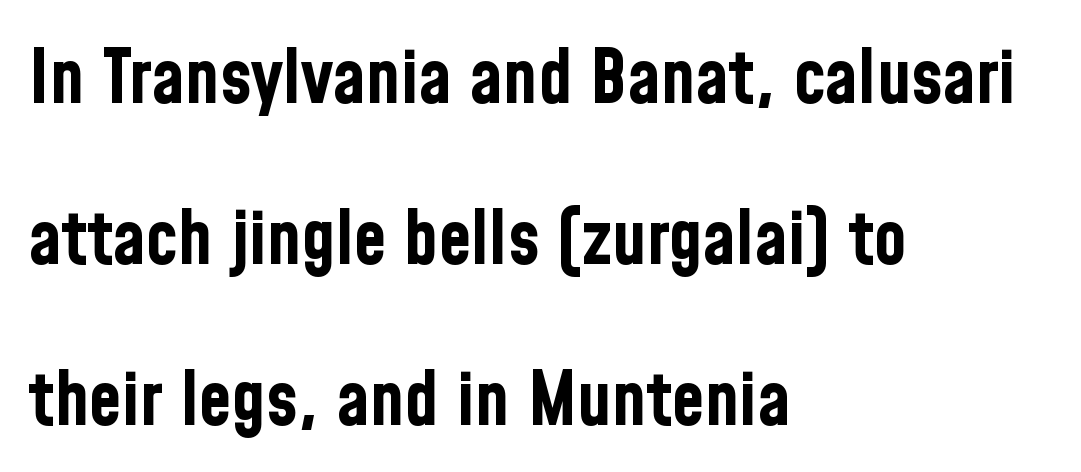
The type family on display is of the sans-serif kind. A full-strength bold gives these letters their thick strokes. The space between consecutive lines is lavish. The setting favours the left margin, as ordinary paragraphs usually do. Short note: letters normally spaced.
